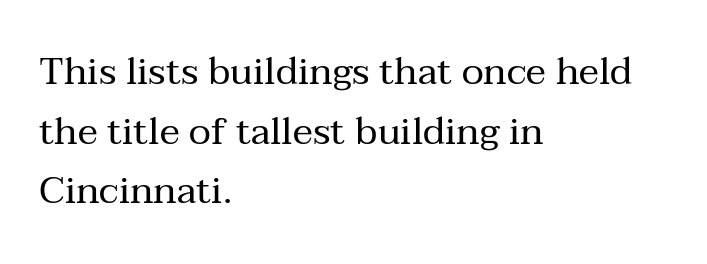
The image shows 38 px regular-weight serif type, upright; set left-aligned, normal line spacing (1.57x), normal letter spacing, not underlined; medium stroke contrast and a medium x-height.
